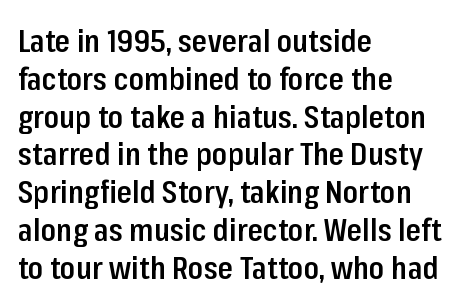
Q: Is the text bold? A: Semi-bold.
Q: Is the text italic (slanted)? A: No, it is upright.
Q: Is the typeface a serif or a sans-serif typeface? A: Sans-serif.
Q: Is the text underlined? A: No.
Q: How is the paragraph aligned? A: Left-aligned.
Q: Is the spacing between letters normal or unusually wide? A: Normal.
Q: Width (condensed, normal, or wide)? A: Condensed.
Q: Stroke contrast? A: Low.
Q: x-height? A: Medium.
Q: Monospaced? A: No.
